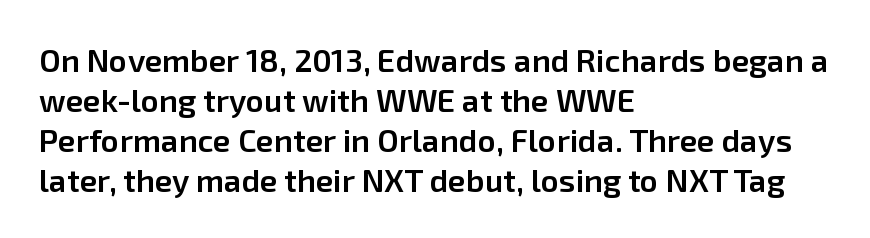
The image shows 32 px semibold sans-serif type, upright; set left-aligned, normal line spacing (1.25x), normal letter spacing, not underlined; low stroke contrast and a medium x-height.
